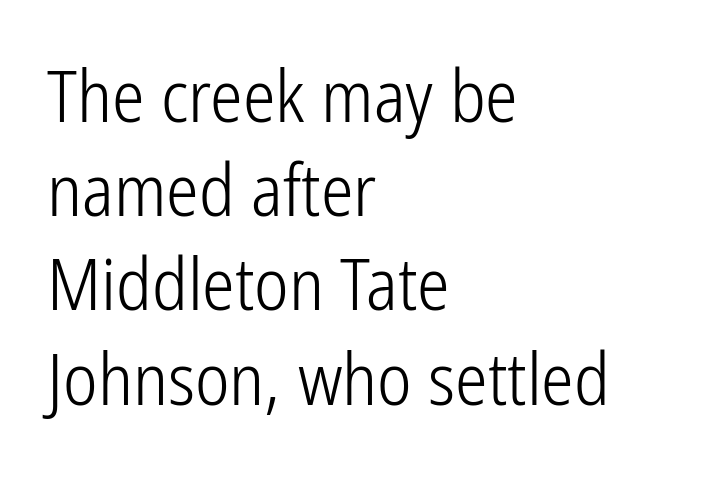
{"serif": "no", "italic": "no", "bold": "no", "weight": "light", "width": "condensed", "stroke_contrast": "low", "x_height": "medium", "monospaced": "no", "underline": "no", "align": "left", "line_spacing": "normal", "line_spacing_ratio": 1.29, "letter_spacing": "normal", "letter_spacing_em": 0.0, "glyph_px": 73}
